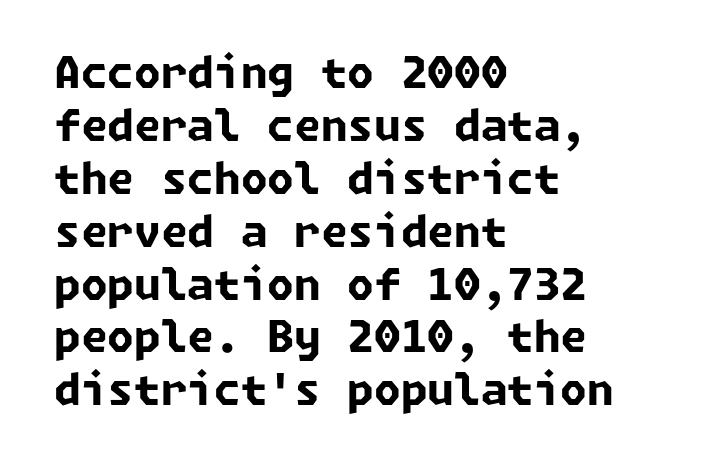
{"serif": "no", "bold": "yes", "weight": "bold", "width": "normal", "stroke_contrast": "low", "x_height": "medium", "underline": "no", "align": "left", "line_spacing_ratio": 1.23, "letter_spacing": "normal", "letter_spacing_em": 0.0, "glyph_px": 43}
